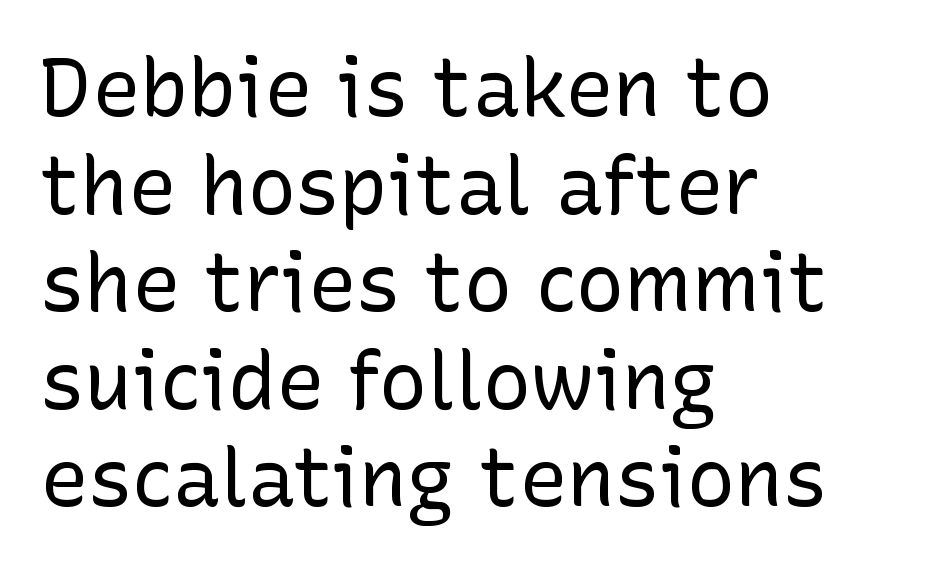
Q: Is the text bold? A: No.
Q: Is the text italic (slanted)? A: No, it is upright.
Q: Is the typeface a serif or a sans-serif typeface? A: Sans-serif.
Q: Is the text underlined? A: No.
Q: How is the paragraph aligned? A: Left-aligned.
Q: Is the spacing between letters normal or unusually wide? A: Normal.
Q: Width (condensed, normal, or wide)? A: Normal.
Q: Stroke contrast? A: Low.
Q: x-height? A: Medium.
Q: Monospaced? A: No.
